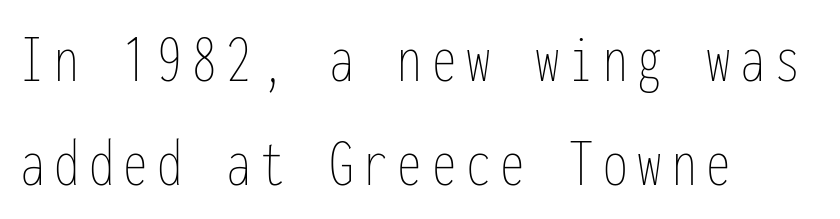
Unmarked baselines from the first word to the last. Each line starts at the same left margin while the right side varies. This is the regular roman posture of the typeface. The line-height multiplier appears to be the usual default.
